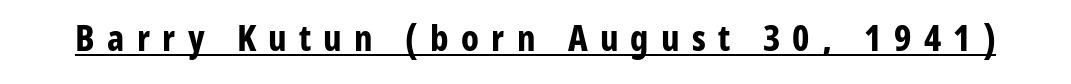
The image shows 36 px bold, condensed sans-serif type, upright; set unusually wide letter spacing (+0.34 em), underlined; low stroke contrast and a medium x-height.
